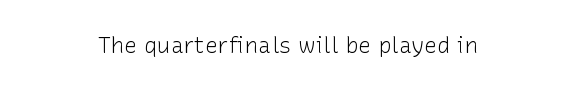
{"italic": "no", "bold": "no", "underline": "no", "align": "center", "letter_spacing": "normal", "letter_spacing_em": 0.0, "glyph_px": 22}
